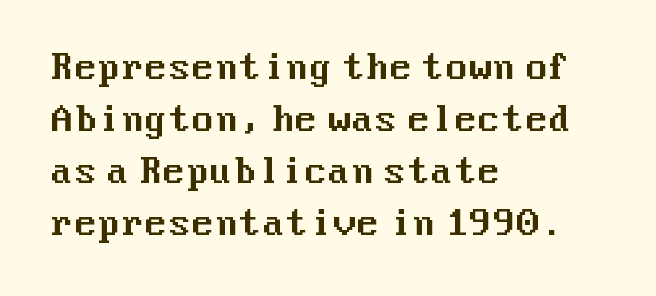
{"serif": "no", "italic": "no", "width": "normal", "stroke_contrast": "medium", "x_height": "medium", "underline": "no", "align": "left", "line_spacing": "normal", "line_spacing_ratio": 1.53, "letter_spacing": "normal", "letter_spacing_em": 0.0, "glyph_px": 34}
